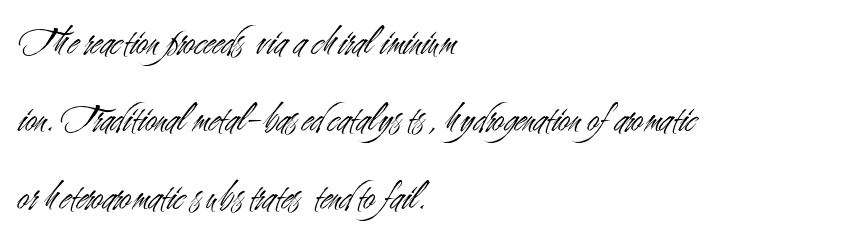
Q: Is the text bold? A: No.
Q: Is the text italic (slanted)? A: Yes.
Q: Is the typeface a serif or a sans-serif typeface? A: Sans-serif.
Q: Is the text underlined? A: No.
Q: How is the paragraph aligned? A: Left-aligned.
Q: Is the spacing between letters normal or unusually wide? A: Normal.
Q: Width (condensed, normal, or wide)? A: Condensed.
Q: Stroke contrast? A: Medium.
Q: x-height? A: Small.
Q: Monospaced? A: No.
